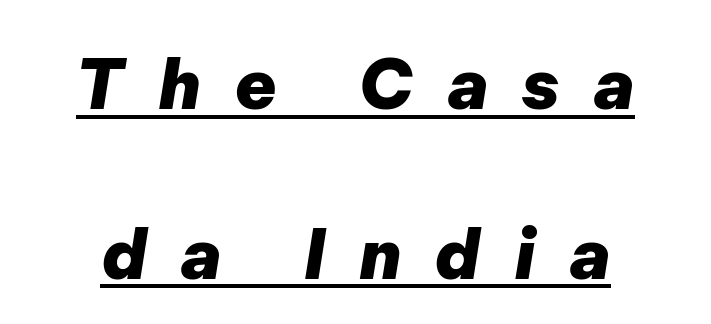
Q: Is the text bold? A: Yes.
Q: Is the text italic (slanted)? A: Yes, it leans right by about 9 degrees.
Q: Is the text underlined? A: Yes.
Q: How is the paragraph aligned? A: Centered.
Q: Is the spacing between letters normal or unusually wide? A: Unusually wide.
Q: Is the spacing between lines tight, normal or loose? A: Loose.
Q: Width (condensed, normal, or wide)? A: Normal.
Q: Stroke contrast? A: Low.
Q: x-height? A: Medium.
Q: Monospaced? A: No.
